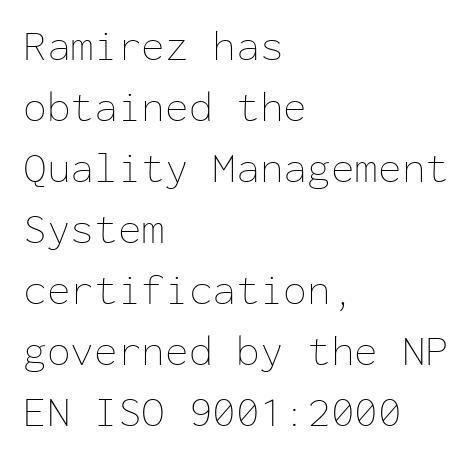
Q: Is the text bold? A: No.
Q: Is the text italic (slanted)? A: No, it is upright.
Q: Is the text underlined? A: No.
Q: How is the paragraph aligned? A: Left-aligned.
Q: Is the spacing between letters normal or unusually wide? A: Normal.
Q: Is the spacing between lines tight, normal or loose? A: Normal.
Q: Width (condensed, normal, or wide)? A: Normal.
Q: Stroke contrast? A: Low.
Q: x-height? A: Medium.
Q: Monospaced? A: Yes.
